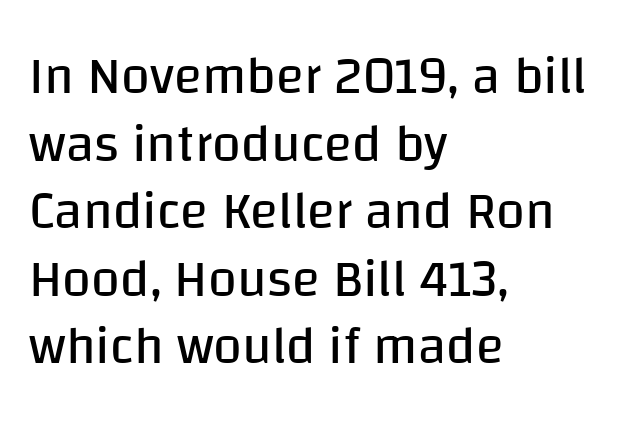
Tall strokes in this sample are plumb rather than angled. Students, observe: this is what conventionally led text looks like. The face used here is rendered with its standard letterfit. Each letter keeps its own natural width here, so spacing adapts to shape. Underlining? Definitely not there. Compared with a centered layout, this one pins lines to the left instead.
